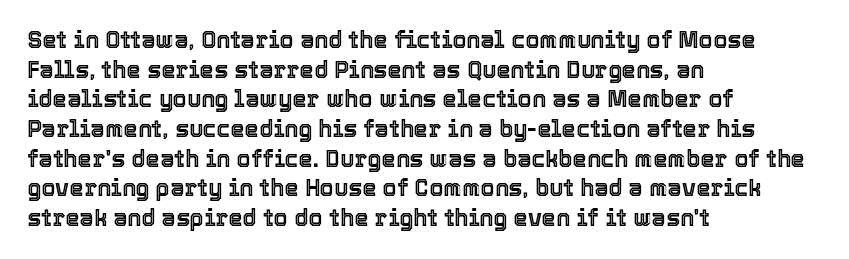
The image shows 23 px text type, upright; set left-aligned, normal line spacing (1.29x), normal letter spacing, not underlined.
